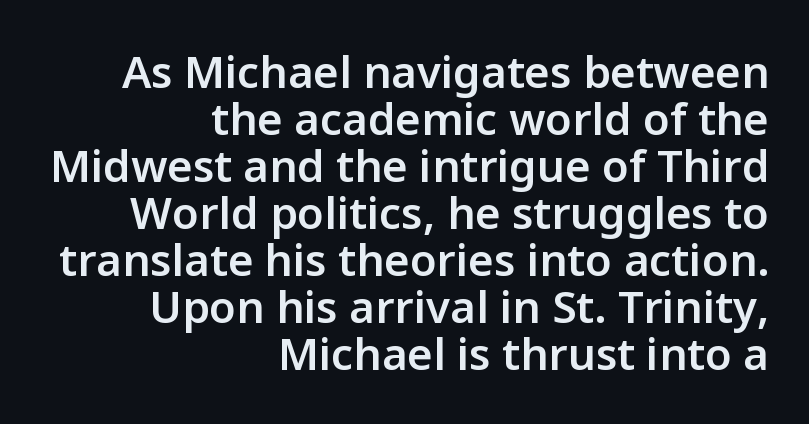
{"serif": "no", "italic": "no", "bold": "semi", "weight": "semibold", "width": "normal", "stroke_contrast": "low", "x_height": "medium", "monospaced": "no", "underline": "no", "align": "right", "line_spacing": "tight", "line_spacing_ratio": 1.07, "letter_spacing": "normal", "letter_spacing_em": 0.0, "glyph_px": 44}
